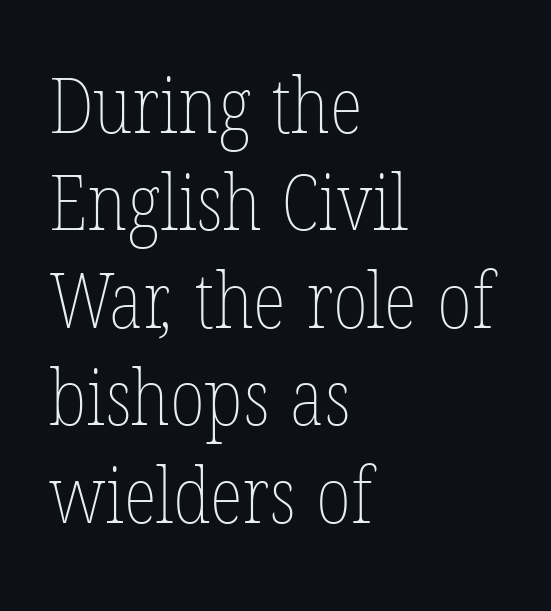
Compared with typical body copy, the letter spacing here is the same. The face used here is proportionally spaced, like ordinary book or web type. Horizontal alignment here is leftward, the default for most running prose. Descenders are the only things crossing below the line.
